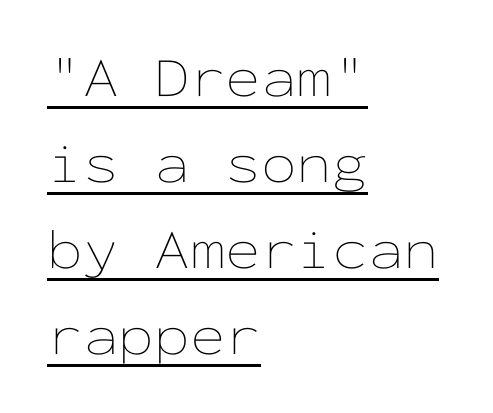
Q: Is the text bold? A: No.
Q: Is the text italic (slanted)? A: No, it is upright.
Q: Is the text underlined? A: Yes.
Q: How is the paragraph aligned? A: Left-aligned.
Q: Is the spacing between letters normal or unusually wide? A: Normal.
Q: Is the spacing between lines tight, normal or loose? A: Normal.
Q: Width (condensed, normal, or wide)? A: Wide.
Q: Stroke contrast? A: Low.
Q: x-height? A: Medium.
Q: Monospaced? A: Yes.
